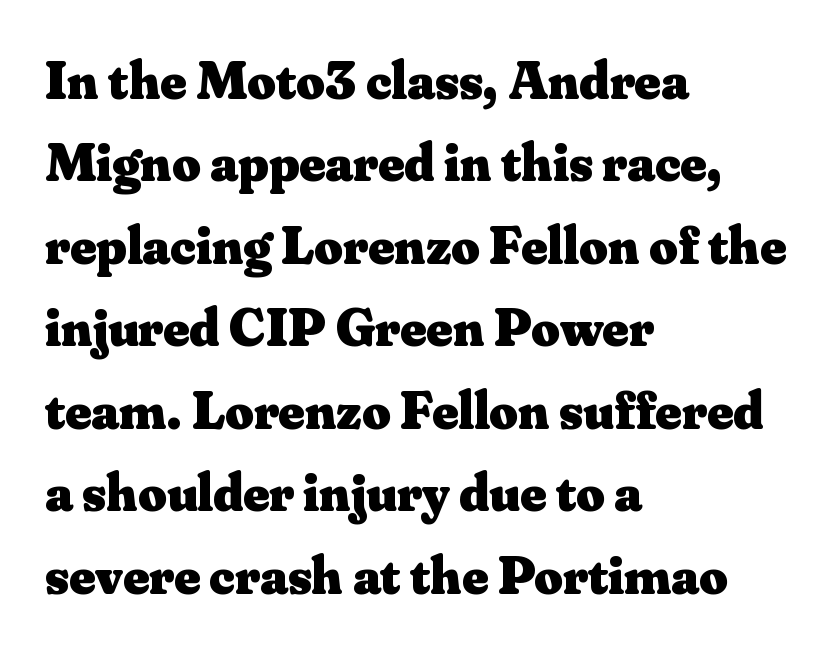
{"serif": "yes", "italic": "no", "bold": "yes", "weight": "heavy", "width": "normal", "stroke_contrast": "medium", "x_height": "small", "monospaced": "no", "underline": "no", "align": "left", "line_spacing": "normal", "line_spacing_ratio": 1.5, "letter_spacing": "normal", "letter_spacing_em": 0.0, "glyph_px": 55}
